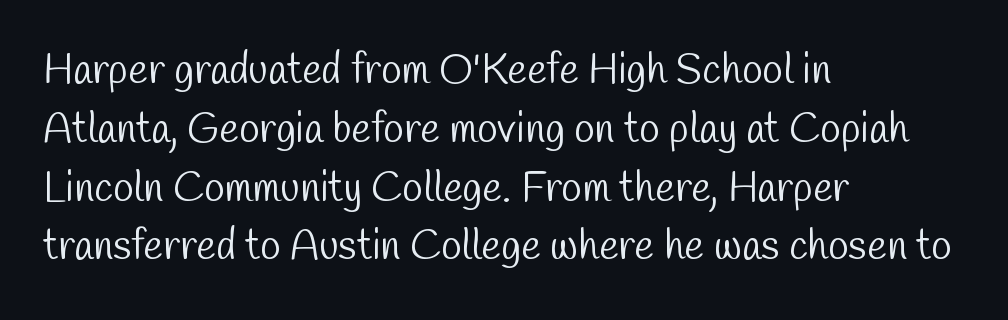
Quick note: underline off. Notice how descenders clear the ascenders below comfortably — that's standard leading. Proportional: the letters do not fall into vertical columns. The typesetter chose a ragged-right arrangement here. Honestly, the letter spacing is just normal — you wouldn't notice it.
